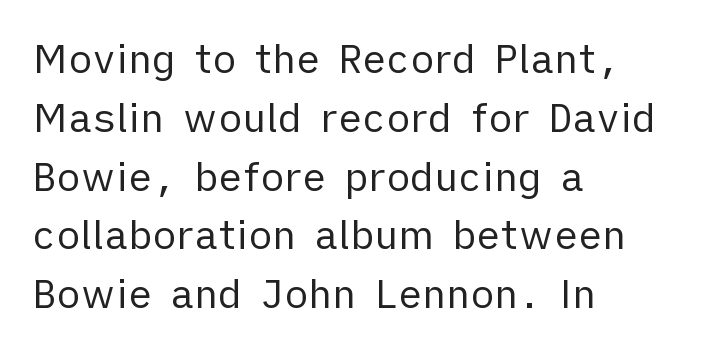
The designer left line spacing at the default. Beneath every word, the page is bare. Stems here are at most as thick as an everyday book face. Spacing verdict: proportional, widths tailored to each character.
